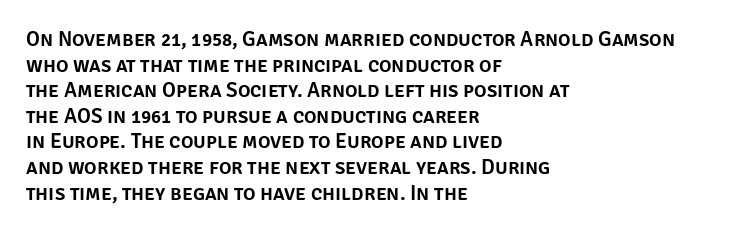
Line beginnings align vertically; line endings do not. Posture: vertical. A typesetter would call this zero additional tracking. The baseline area is clear.
